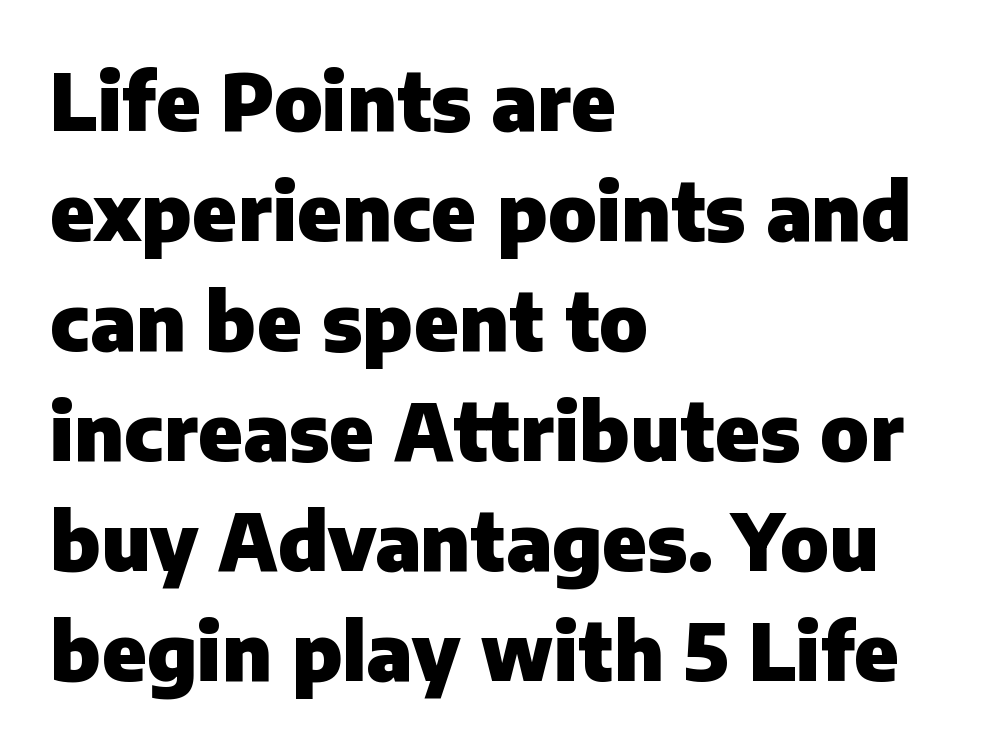
{"serif": "no", "italic": "no", "bold": "yes", "weight": "heavy", "width": "normal", "stroke_contrast": "low", "x_height": "medium", "monospaced": "no", "underline": "no", "align": "left", "line_spacing": "normal", "line_spacing_ratio": 1.41, "letter_spacing": "normal", "letter_spacing_em": 0.0, "glyph_px": 78}
